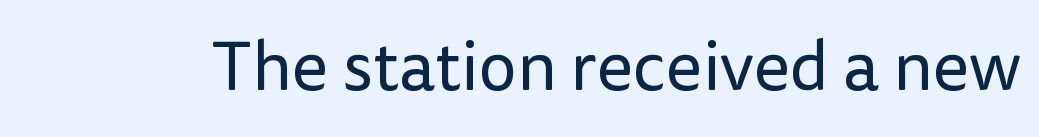
{"serif": "no", "italic": "no", "bold": "no", "weight": "regular", "width": "normal", "stroke_contrast": "low", "x_height": "medium", "monospaced": "no", "underline": "no", "letter_spacing": "normal", "letter_spacing_em": 0.0, "glyph_px": 69}
